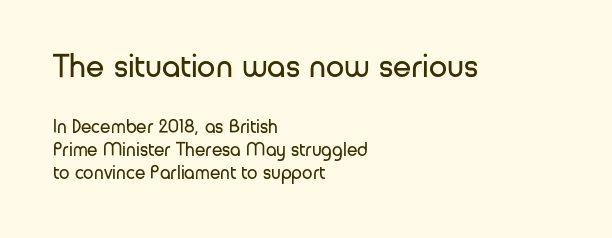
Q: Is the text bold? A: No.
Q: Is the text italic (slanted)? A: No, it is upright.
Q: Is the typeface a serif or a sans-serif typeface? A: Sans-serif.
Q: Is the text underlined? A: No.
Q: How is the paragraph aligned? A: Left-aligned.
Q: Is the spacing between letters normal or unusually wide? A: Normal.
Q: Which block of text is set in a larger size, the first (top) or the second (bottom)? A: The first (top) one.
Q: Width (condensed, normal, or wide)? A: Normal.
Q: Stroke contrast? A: Low.
Q: x-height? A: Medium.
Q: Monospaced? A: No.
